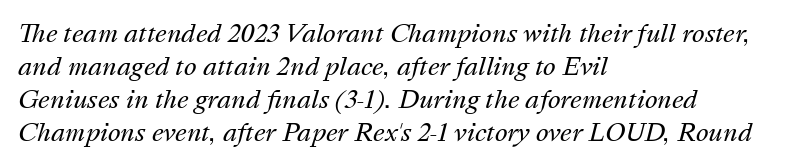
The glyphs are unaccompanied by any horizontal stroke below them. The paragraph shown leans on its left margin. If you measured baseline to baseline, you'd find a middling distance. A typesetter would mark this as italic. The passage shown has conventional tracking throughout.
